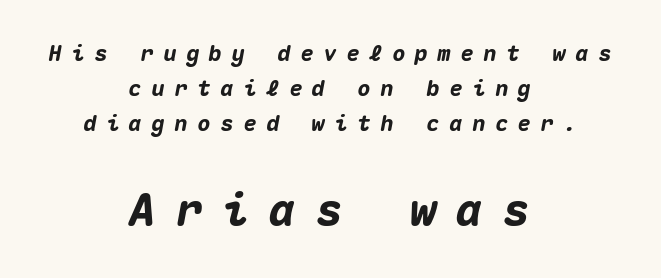
Caption: multi-line text, centered on the measure. The face used here has a pronounced slope to its letters. Whoever set this made the second block the dominant, larger element. The passage shown is not underscored anywhere. Heft: maximum for text — a bold. Do the characters align in a grid? Yes, the font is monospaced.
